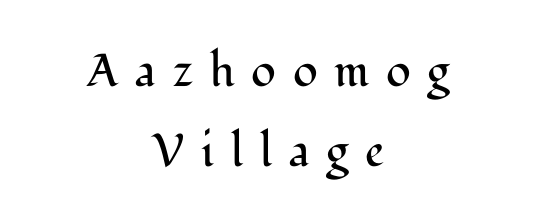
The image shows 46 px regular-weight serif type, upright; set centered, line spacing 1.73x, unusually wide letter spacing (+0.36 em), not underlined; medium stroke contrast and a medium x-height.
